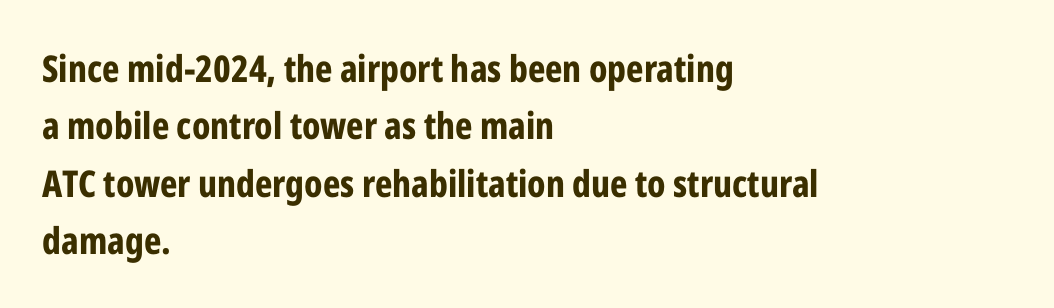
{"serif": "no", "italic": "no", "bold": "yes", "weight": "bold", "width": "condensed", "stroke_contrast": "low", "x_height": "medium", "monospaced": "no", "underline": "no", "align": "left", "line_spacing": "normal", "line_spacing_ratio": 1.55, "letter_spacing": "normal", "letter_spacing_em": 0.0, "glyph_px": 37}
